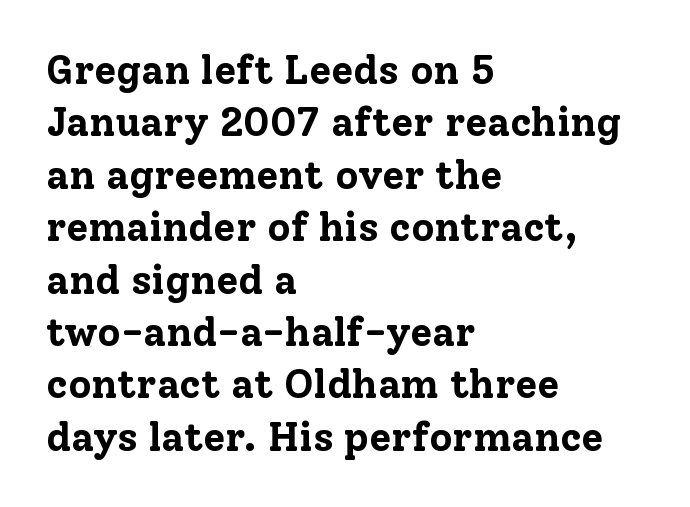
Descenders are the only things crossing below the line. Quick note: interline space is typical. Which margin do the lines hug? The left one — the right edge is uneven. The letters advance in unequal steps, a hallmark of proportional type. The font's upright variant was chosen for this text.
